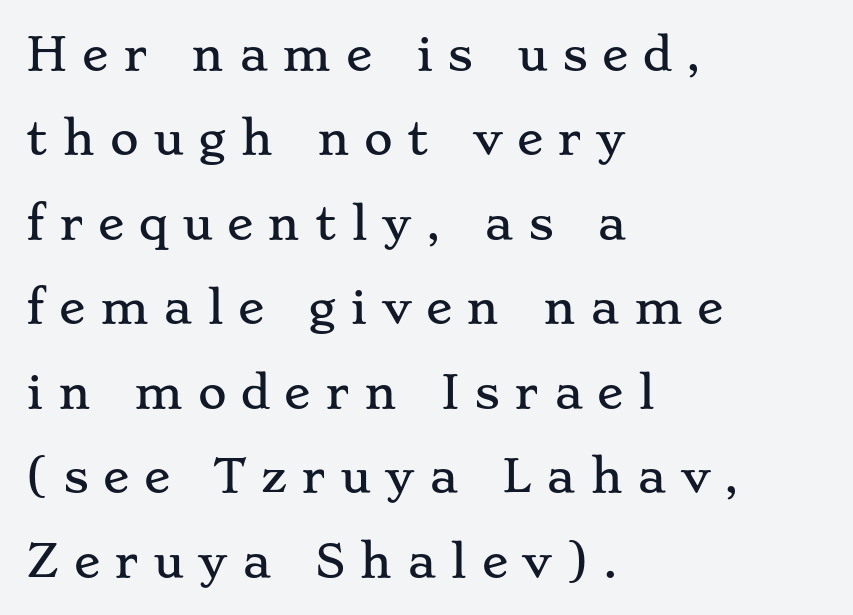
The image shows 44 px wide serif type, upright; set left-aligned, loose line spacing (1.92x), unusually wide letter spacing (+0.33 em), not underlined; low stroke contrast and a small x-height.
